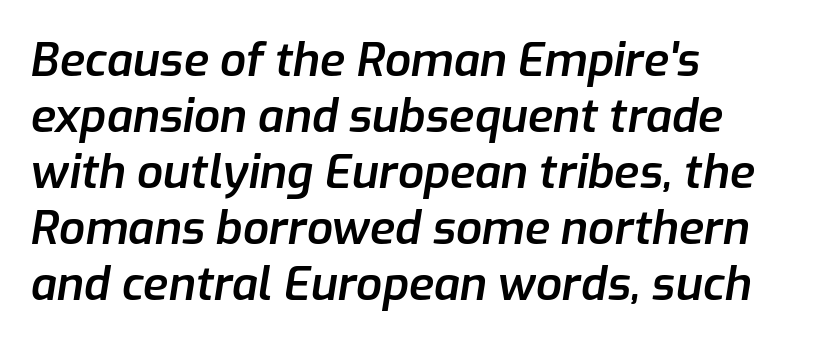
In CSS terms this would be text-align: left. Honestly, the letter spacing is just normal — you wouldn't notice it. Yep, that's italic — everything's leaning. The gap between lines stays unmarked. The passage shown is typed in a proportional face where columns would drift. A fair bit of extra ink — the face is semibold, not bold.
